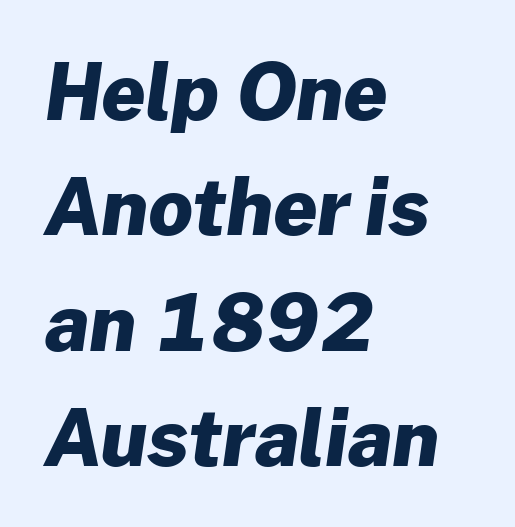
Q: Is the text bold? A: Yes.
Q: Is the typeface a serif or a sans-serif typeface? A: Sans-serif.
Q: Is the text underlined? A: No.
Q: How is the paragraph aligned? A: Left-aligned.
Q: Is the spacing between letters normal or unusually wide? A: Normal.
Q: Is the spacing between lines tight, normal or loose? A: Normal.
Q: Width (condensed, normal, or wide)? A: Normal.
Q: Stroke contrast? A: Low.
Q: x-height? A: Medium.
Q: Monospaced? A: No.
